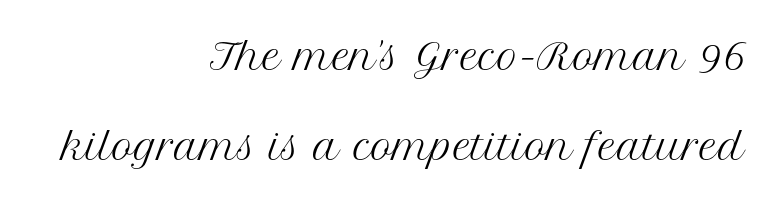
Q: Is the text bold? A: No.
Q: Is the text italic (slanted)? A: Yes.
Q: Is the typeface a serif or a sans-serif typeface? A: Serif.
Q: Is the text underlined? A: No.
Q: How is the paragraph aligned? A: Right-aligned.
Q: Is the spacing between letters normal or unusually wide? A: Normal.
Q: Is the spacing between lines tight, normal or loose? A: Loose.
Q: Width (condensed, normal, or wide)? A: Normal.
Q: Stroke contrast? A: Medium.
Q: x-height? A: Medium.
Q: Monospaced? A: No.
